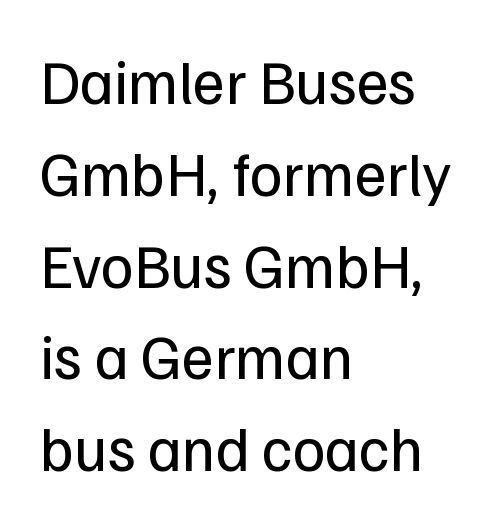
The image shows 62 px regular-weight sans-serif type, upright; set left-aligned, normal line spacing (1.48x), normal letter spacing, not underlined; low stroke contrast and a medium x-height.
